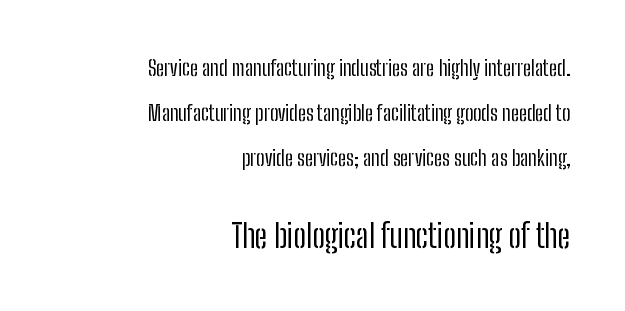
The image shows 32 px regular-weight, condensed sans-serif type, upright; set right-aligned, loose line spacing (2.15x), normal letter spacing, not underlined; the second (bottom) block is 1.52x larger; low stroke contrast and a medium x-height.
